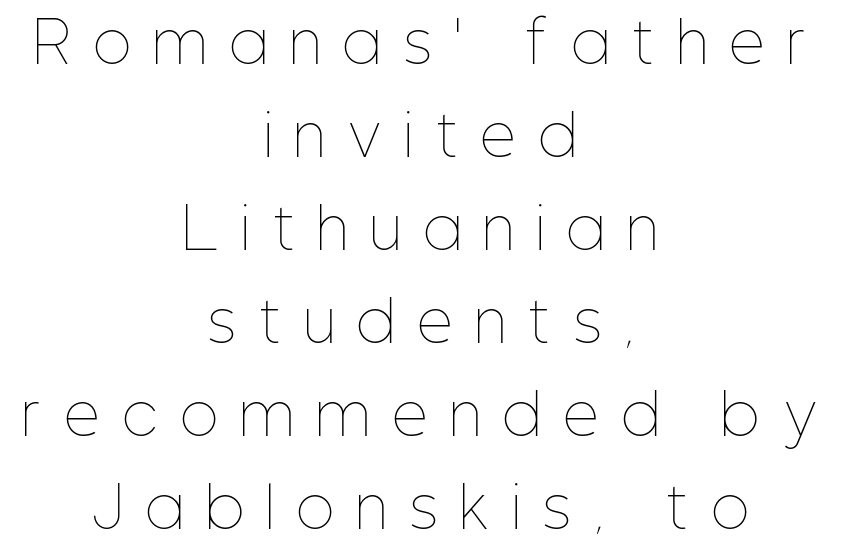
{"italic": "no", "bold": "no", "weight": "thin", "width": "condensed", "stroke_contrast": "low", "x_height": "medium", "monospaced": "no", "underline": "no", "align": "center", "line_spacing": "normal", "line_spacing_ratio": 1.69, "letter_spacing": "wide", "letter_spacing_em": 0.43, "glyph_px": 55}
